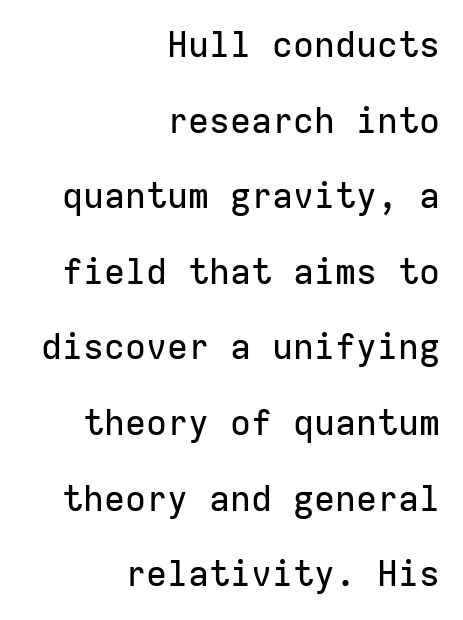
The letters march in equal steps, a hallmark of fixed-pitch type. Compared with typical paragraphs, the rows here are farther apart. Descender tails drop into unmarked territory. The glyphs in this specimen are sans serif. Caption: multi-line text, flush right, ragged left.
